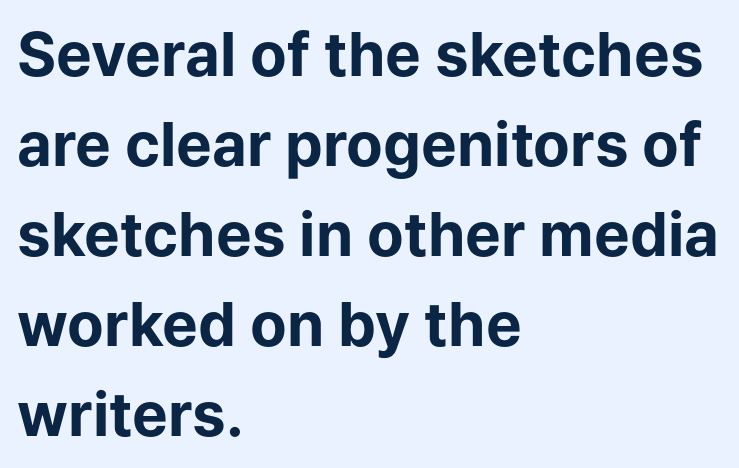
The baseline area is clear. Does the weight exceed regular? Yes, all the way to bold. No extra tracking has been applied to these lines. Is this a fixed-width face? No — the glyphs have proportional, varying widths.
